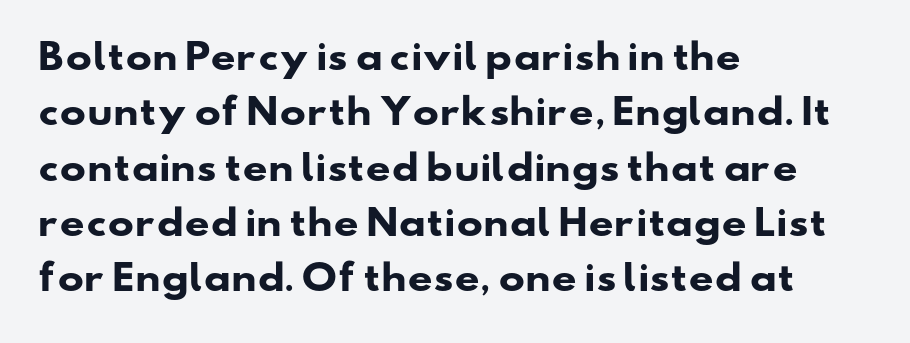
Q: Is the text bold? A: Yes.
Q: Is the typeface a serif or a sans-serif typeface? A: Sans-serif.
Q: Is the text underlined? A: No.
Q: How is the paragraph aligned? A: Left-aligned.
Q: Is the spacing between letters normal or unusually wide? A: Normal.
Q: Is the spacing between lines tight, normal or loose? A: Normal.
Q: Width (condensed, normal, or wide)? A: Wide.
Q: Stroke contrast? A: Low.
Q: x-height? A: Small.
Q: Monospaced? A: No.
